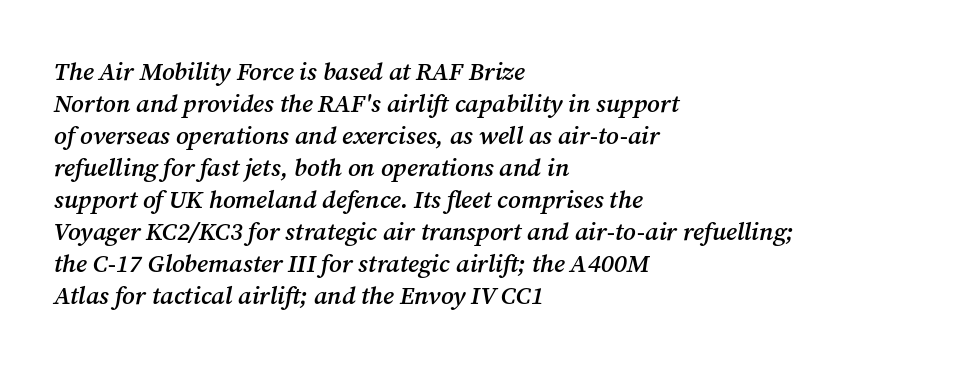
An italicized treatment has been applied to the whole sample. Horizontal alignment here is leftward, the default for most running prose. I'd describe the lettering as semibold — firm but not a full bold. No extra tracking has been applied to these lines. The space directly below the letters is spotless. Whoever set this chose a conventional vertical rhythm.
